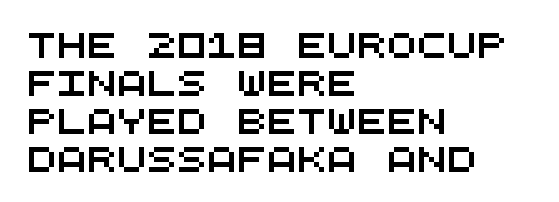
Q: Is the text underlined? A: No.
Q: How is the paragraph aligned? A: Left-aligned.
Q: Is the spacing between letters normal or unusually wide? A: Normal.
Q: Is the spacing between lines tight, normal or loose? A: Normal.
